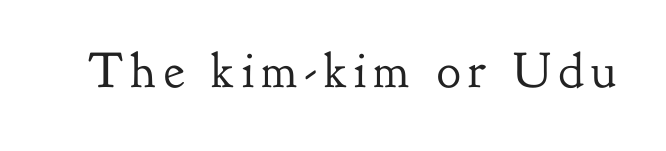
Words float on clear page, feet unadorned. The letters advance in unequal steps, a hallmark of proportional type. Stroke mass is kept to a normal reading level or below. Old-style or modern, the face here clearly has serifs. It's the straight-up-and-down kind of type.
